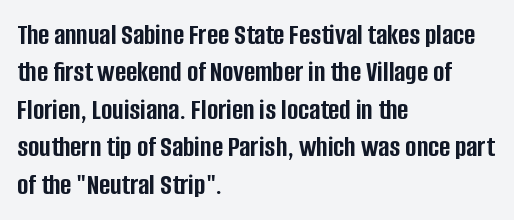
Q: Is the text bold? A: Yes.
Q: Is the text italic (slanted)? A: No, it is upright.
Q: Is the typeface a serif or a sans-serif typeface? A: Sans-serif.
Q: Is the text underlined? A: No.
Q: How is the paragraph aligned? A: Left-aligned.
Q: Is the spacing between letters normal or unusually wide? A: Normal.
Q: Is the spacing between lines tight, normal or loose? A: Normal.
Q: Width (condensed, normal, or wide)? A: Condensed.
Q: Stroke contrast? A: Low.
Q: x-height? A: Large.
Q: Monospaced? A: No.
